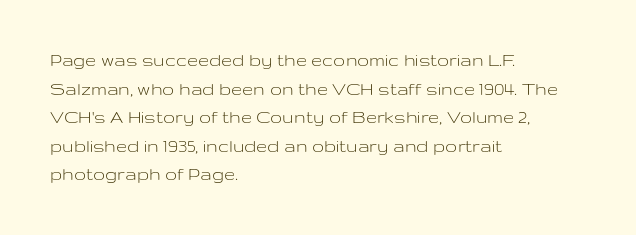
Honestly, the letter spacing is just normal — you wouldn't notice it. Every row of glyphs begins at an identical x-position on the left. The lettering holds an erect, upright posture throughout. A typesetter would call this leading conventional body-copy spacing.
